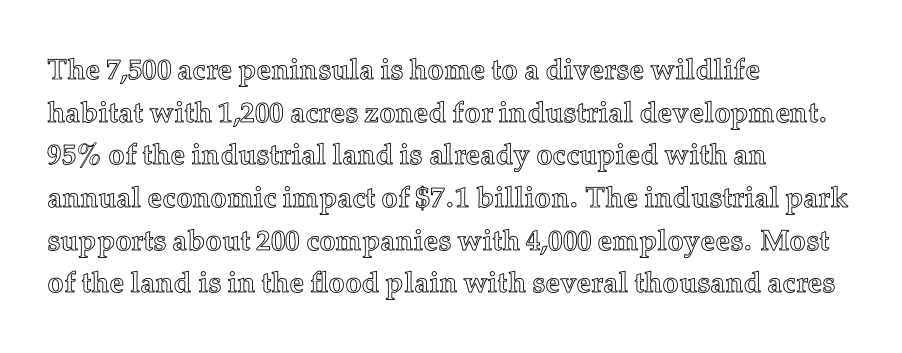
The type is set solid horizontally, with unmodified tracking. Vertical spacing — default. Only glyphs here, with clear space below each row. The lettering holds an erect, upright posture throughout.
